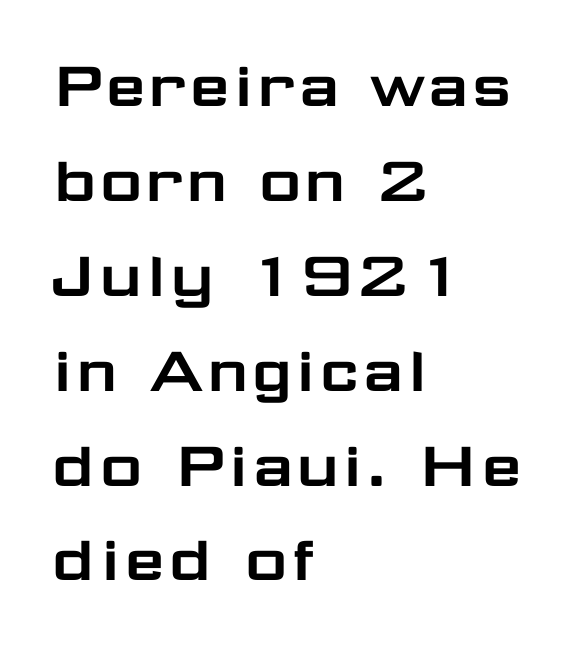
Q: Is the text italic (slanted)? A: No, it is upright.
Q: Is the typeface a serif or a sans-serif typeface? A: Sans-serif.
Q: Is the text underlined? A: No.
Q: How is the paragraph aligned? A: Left-aligned.
Q: Is the spacing between letters normal or unusually wide? A: Normal.
Q: Is the spacing between lines tight, normal or loose? A: Normal.
Q: Width (condensed, normal, or wide)? A: Wide.
Q: Stroke contrast? A: Low.
Q: x-height? A: Medium.
Q: Monospaced? A: No.
